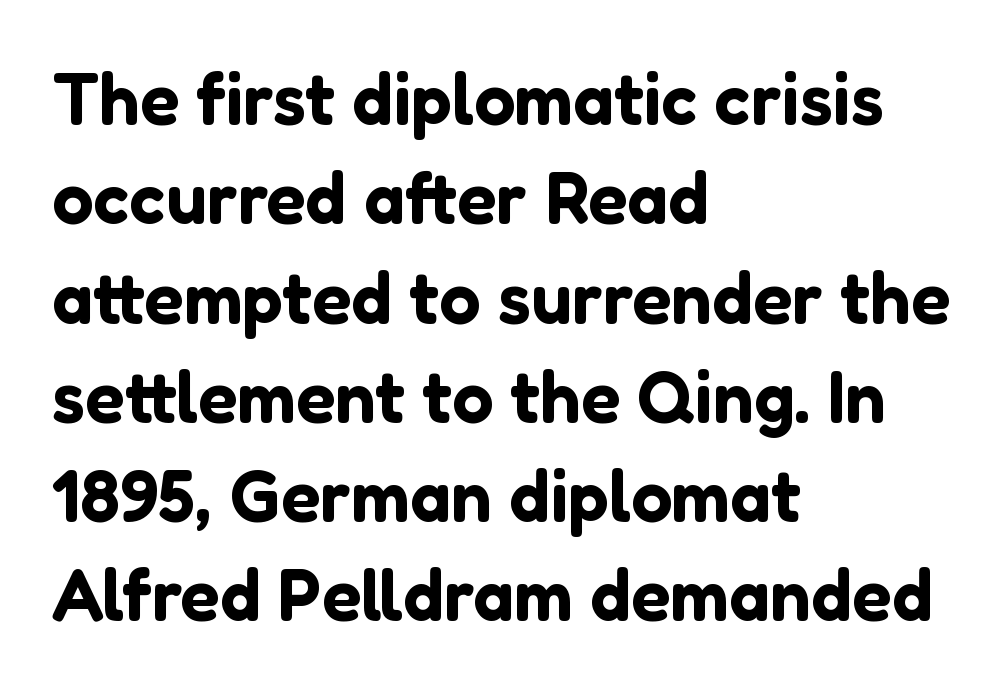
Leading: standard. Line starts are locked; line ends wander. The letters sit at their default tracking, neither squeezed nor spread. Unmarked baselines from the first word to the last. Varying glyph widths throughout — classic text-font behaviour.
